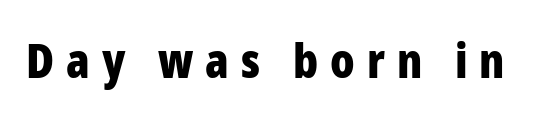
The image shows 48 px bold, condensed sans-serif type, upright; set unusually wide letter spacing (+0.25 em), not underlined; low stroke contrast and a medium x-height.
